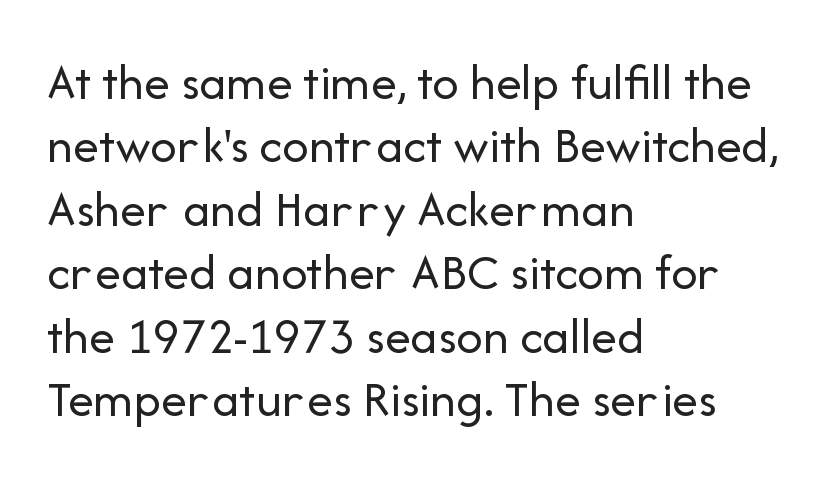
Q: Is the text bold? A: No.
Q: Is the text italic (slanted)? A: No, it is upright.
Q: Is the typeface a serif or a sans-serif typeface? A: Sans-serif.
Q: Is the text underlined? A: No.
Q: How is the paragraph aligned? A: Left-aligned.
Q: Is the spacing between letters normal or unusually wide? A: Normal.
Q: Width (condensed, normal, or wide)? A: Normal.
Q: Stroke contrast? A: Low.
Q: x-height? A: Medium.
Q: Monospaced? A: No.
